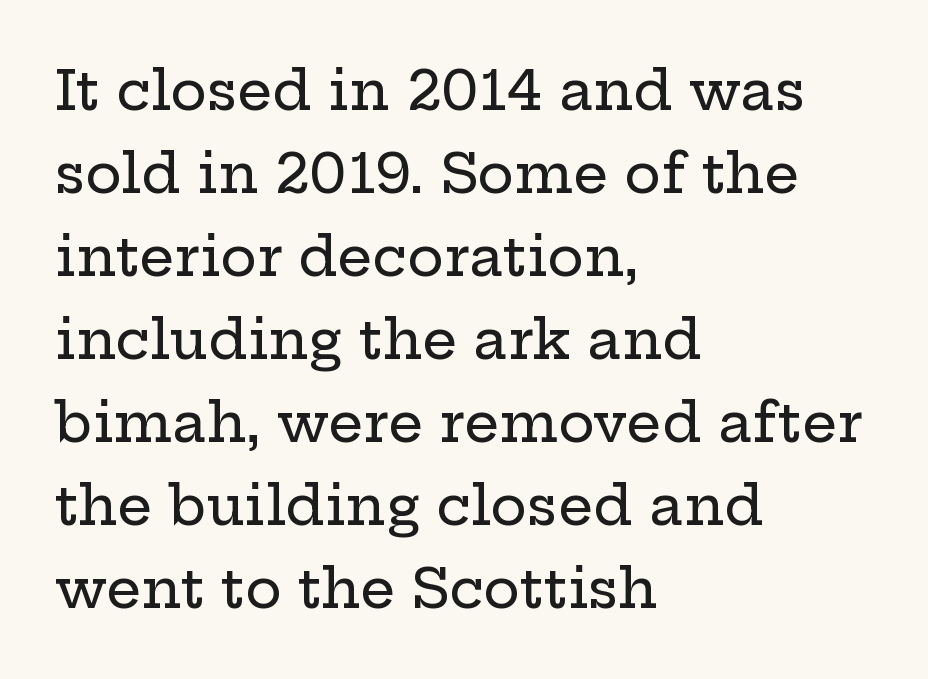
Inter-character spacing is left at the font's built-in metrics. Italic: no, the glyphs are upright roman. The compositor pushed each line to the left boundary. A normal amount of white space separates one row of letters from the next.
